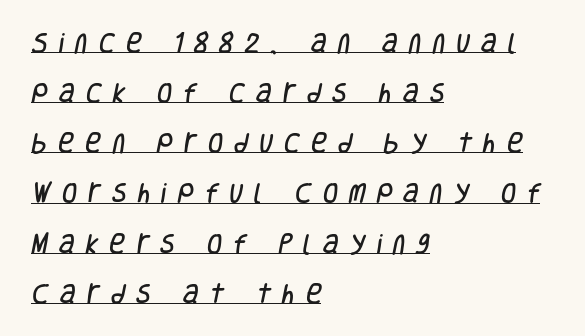
The image shows 22 px text type; set left-aligned, loose line spacing (2.28x), unusually wide letter spacing (+0.5 em), underlined.
